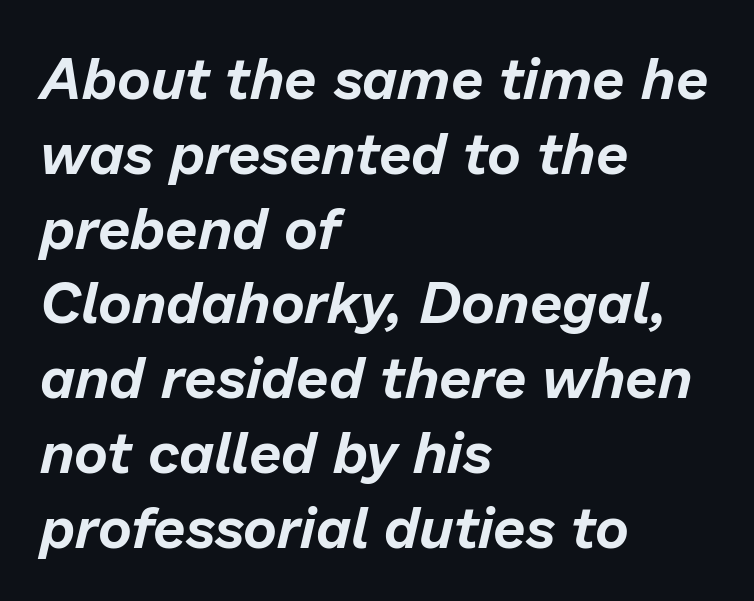
The image shows 58 px text type, italic (leaning right); set left-aligned, normal line spacing (1.29x), normal letter spacing, not underlined; low stroke contrast and a medium x-height.
